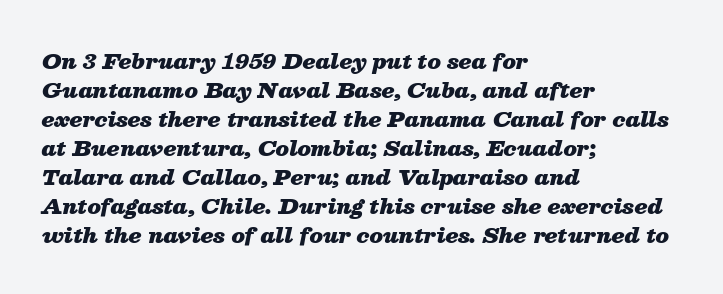
The image shows 21 px bold type, italic (leaning right); set left-aligned, normal line spacing (1.38x), normal letter spacing, not underlined.
